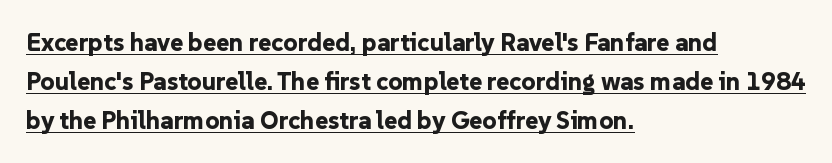
Baseline-to-baseline distance is the conventional proportion of letter height. The lines are quadded left. The rendered words wear a rule along their underside. These words are printed bold, with thick strokes throughout. Students, note that the glyphs here touch the page at normal intervals.
